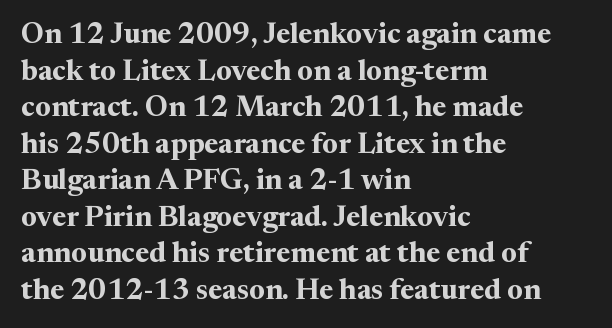
{"serif": "yes", "italic": "no", "bold": "yes", "weight": "bold", "width": "normal", "stroke_contrast": "medium", "x_height": "medium", "monospaced": "no", "underline": "no", "align": "left", "line_spacing": "normal", "line_spacing_ratio": 1.26, "letter_spacing": "normal", "letter_spacing_em": 0.0, "glyph_px": 29}
